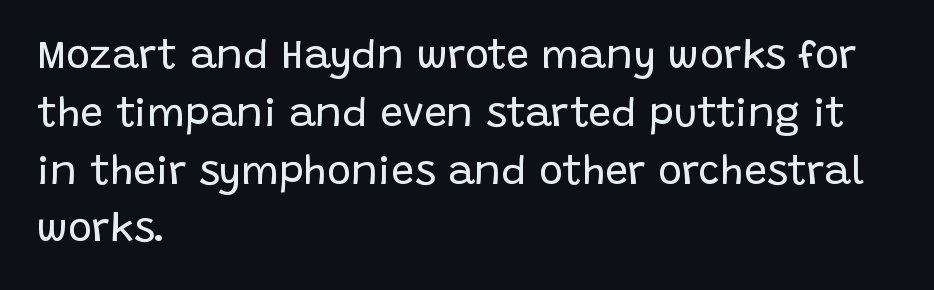
The image shows 41 px regular-weight sans-serif type, upright; set left-aligned, normal line spacing (1.41x), normal letter spacing, not underlined; low stroke contrast and a large x-height.
